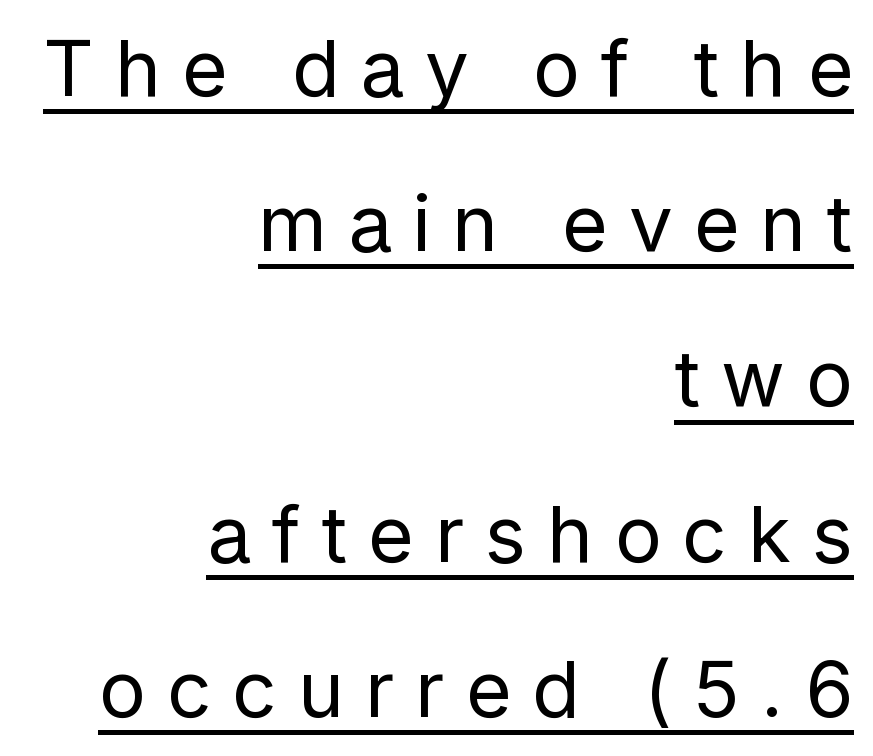
{"serif": "no", "italic": "no", "bold": "no", "weight": "regular", "width": "normal", "stroke_contrast": "low", "x_height": "medium", "monospaced": "no", "underline": "yes", "align": "right", "line_spacing": "loose", "line_spacing_ratio": 1.99, "letter_spacing": "wide", "letter_spacing_em": 0.27, "glyph_px": 78}
